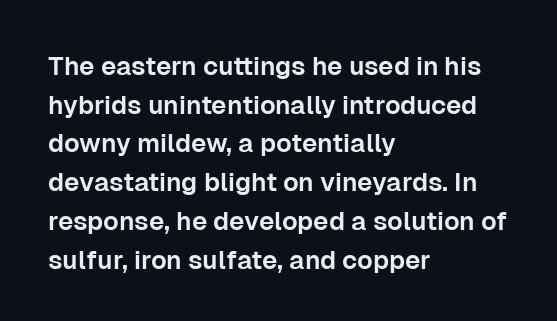
If you measured baseline to baseline, you'd find a middling distance. The line texture is even and compact thanks to regular tracking. Descender tails drop into unmarked territory. Posture: upright roman. Horizontally, the lines are justified to the leading edge only.
